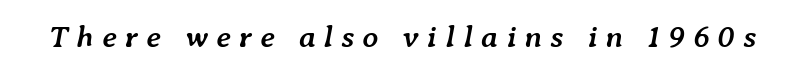
Q: Is the text bold? A: Yes.
Q: Is the text italic (slanted)? A: Yes, it leans right by about 7 degrees.
Q: Is the text underlined? A: No.
Q: Is the spacing between letters normal or unusually wide? A: Unusually wide.
Q: Width (condensed, normal, or wide)? A: Normal.
Q: Stroke contrast? A: Low.
Q: x-height? A: Medium.
Q: Monospaced? A: No.
